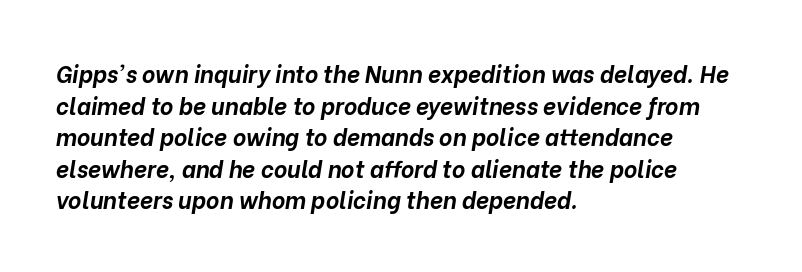
The image shows 23 px bold type, italic (leaning right); set left-aligned, normal line spacing (1.37x), normal letter spacing, not underlined.
